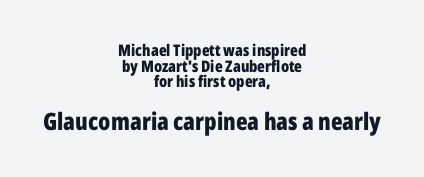
Q: Is the text bold? A: Yes.
Q: Is the text italic (slanted)? A: No, it is upright.
Q: Is the text underlined? A: No.
Q: How is the paragraph aligned? A: Centered.
Q: Is the spacing between letters normal or unusually wide? A: Normal.
Q: Is the spacing between lines tight, normal or loose? A: Tight.
Q: Which block of text is set in a larger size, the first (top) or the second (bottom)? A: The second (bottom) one.
